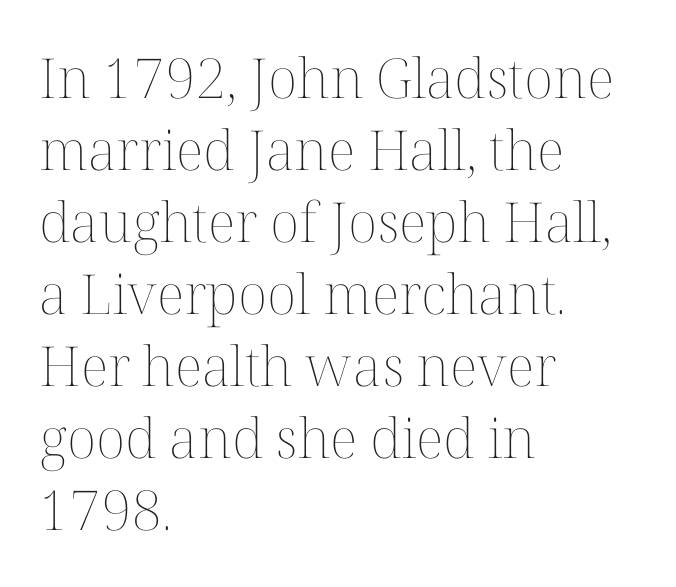
Q: Is the text bold? A: No.
Q: Is the text italic (slanted)? A: No, it is upright.
Q: Is the text underlined? A: No.
Q: How is the paragraph aligned? A: Left-aligned.
Q: Is the spacing between letters normal or unusually wide? A: Normal.
Q: Is the spacing between lines tight, normal or loose? A: Normal.
Q: Width (condensed, normal, or wide)? A: Normal.
Q: Stroke contrast? A: Medium.
Q: x-height? A: Medium.
Q: Monospaced? A: No.
